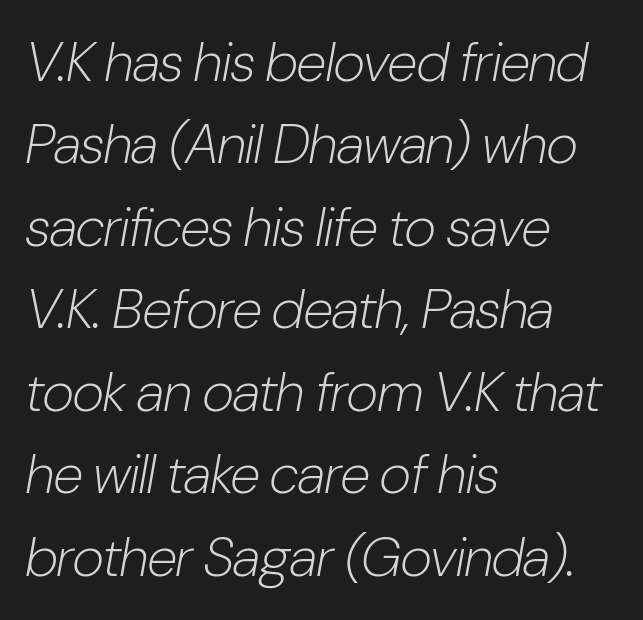
The image shows 55 px light, condensed type, italic (leaning right); set left-aligned, normal line spacing (1.5x), normal letter spacing, not underlined; low stroke contrast and a medium x-height.
